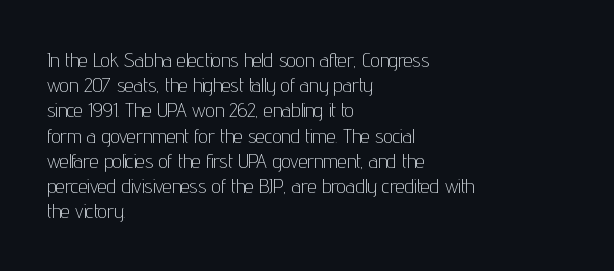
How would I describe the line gaps? Plain and ordinary. Stem width sits at or under what a default text font uses. Posture: straight, roman, zero tilt. Underlining? Definitely not there. How are the letters spaced? Ordinarily, with no added tracking. Alignment: flush left.
